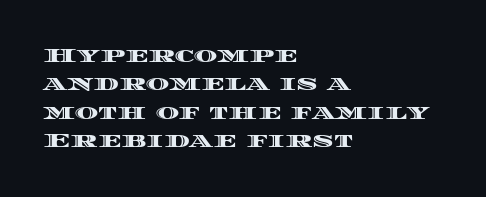
{"italic": "no", "underline": "no", "align": "left", "line_spacing": "normal", "line_spacing_ratio": 1.42, "letter_spacing": "normal", "letter_spacing_em": 0.0, "glyph_px": 20}
